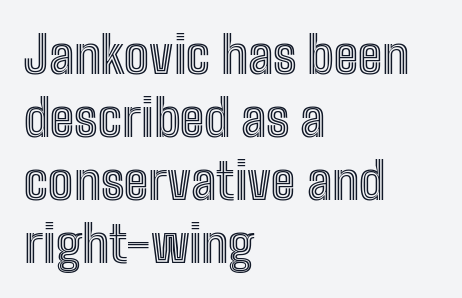
Standard letterfit; no display-style spreading of the glyphs. Vertical spacing — default. The typography opts for an upright posture over an oblique one. Underlining? Definitely not there.
